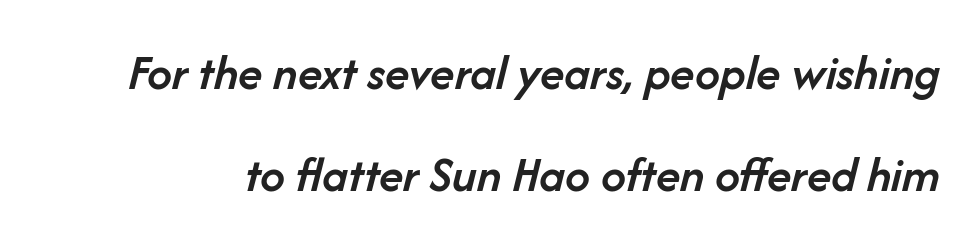
The image shows 50 px semibold type, italic (leaning right); set loose line spacing (2.05x), normal letter spacing, not underlined; low stroke contrast and a medium x-height.
